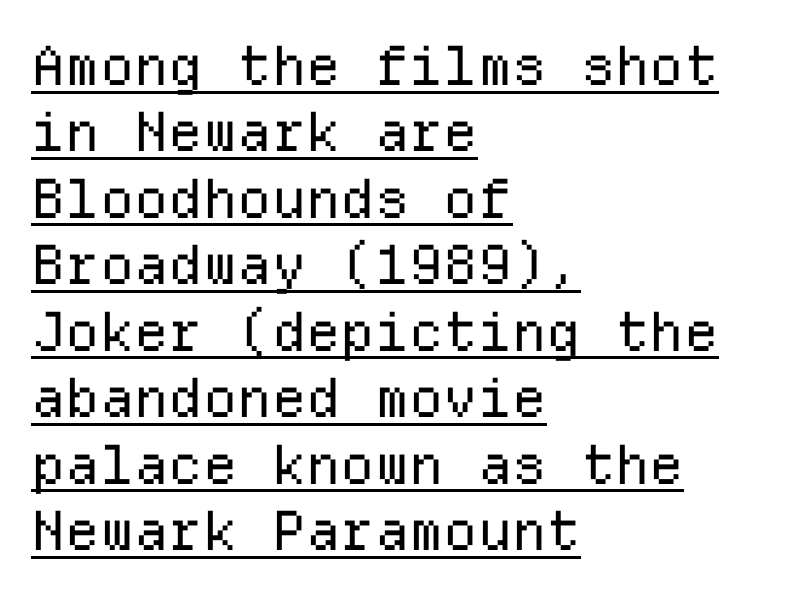
Q: Is the text bold? A: No.
Q: Is the text italic (slanted)? A: No, it is upright.
Q: Is the typeface a serif or a sans-serif typeface? A: Sans-serif.
Q: Is the text underlined? A: Yes.
Q: How is the paragraph aligned? A: Left-aligned.
Q: Is the spacing between letters normal or unusually wide? A: Normal.
Q: Width (condensed, normal, or wide)? A: Normal.
Q: Stroke contrast? A: Low.
Q: x-height? A: Medium.
Q: Monospaced? A: Yes.
